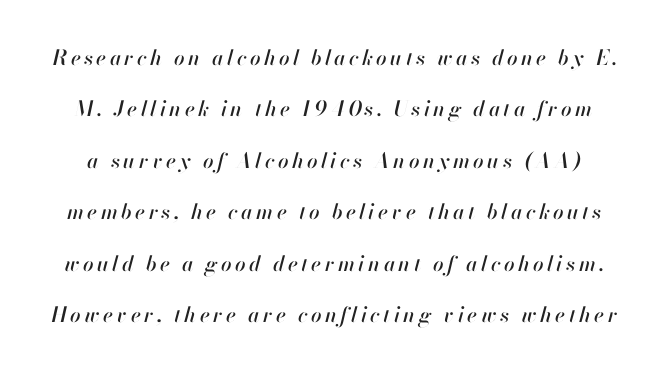
The image shows 21 px text type, italic (leaning right); set loose line spacing (2.45x), not underlined.
